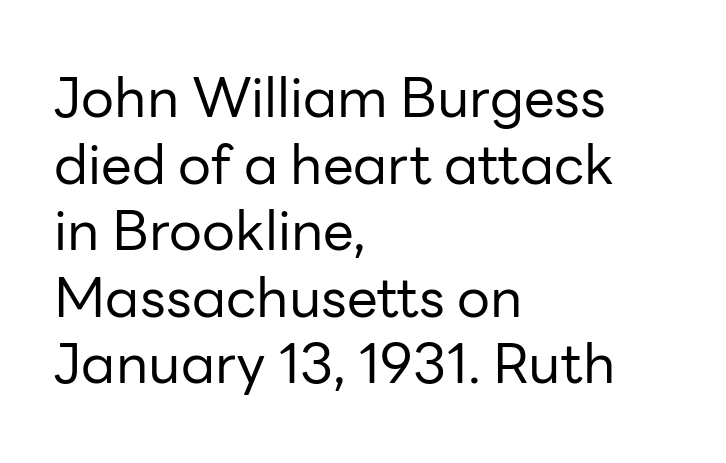
Q: Is the text bold? A: No.
Q: Is the text italic (slanted)? A: No, it is upright.
Q: Is the typeface a serif or a sans-serif typeface? A: Sans-serif.
Q: Is the text underlined? A: No.
Q: How is the paragraph aligned? A: Left-aligned.
Q: Is the spacing between letters normal or unusually wide? A: Normal.
Q: Width (condensed, normal, or wide)? A: Normal.
Q: Stroke contrast? A: Low.
Q: x-height? A: Medium.
Q: Monospaced? A: No.
